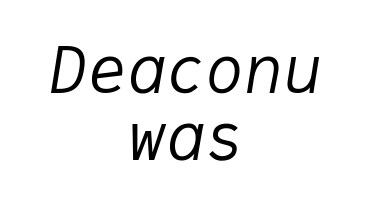
The block of text is dense from top to bottom, with scant space between rows. Words float on clear page, feet unadorned. Emphasis-style slanted type is in use. Compared with a typical body face, this is equally light or lighter still.
